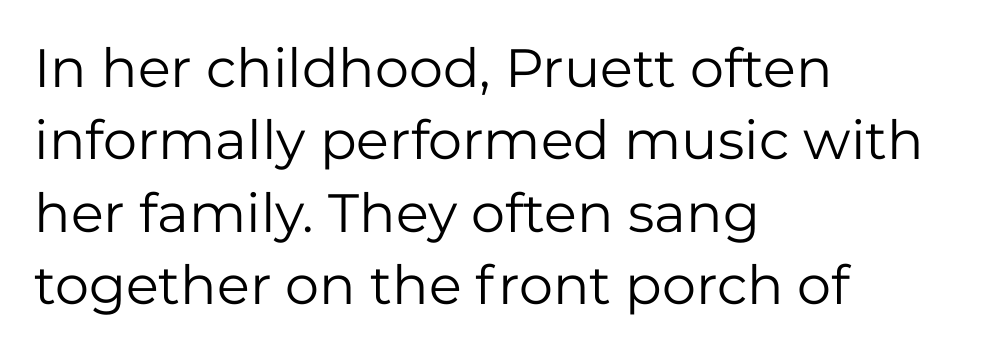
{"serif": "no", "italic": "no", "bold": "no", "weight": "regular", "width": "normal", "stroke_contrast": "low", "x_height": "medium", "monospaced": "no", "underline": "no", "align": "left", "line_spacing": "normal", "line_spacing_ratio": 1.34, "letter_spacing": "normal", "letter_spacing_em": 0.0, "glyph_px": 54}
